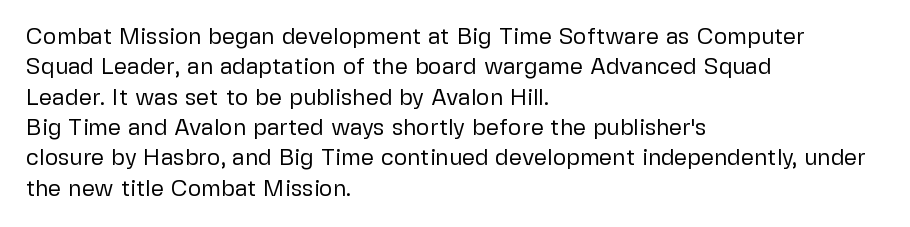
Q: Is the text bold? A: No.
Q: Is the text italic (slanted)? A: No, it is upright.
Q: Is the text underlined? A: No.
Q: How is the paragraph aligned? A: Left-aligned.
Q: Is the spacing between letters normal or unusually wide? A: Normal.
Q: Is the spacing between lines tight, normal or loose? A: Normal.
